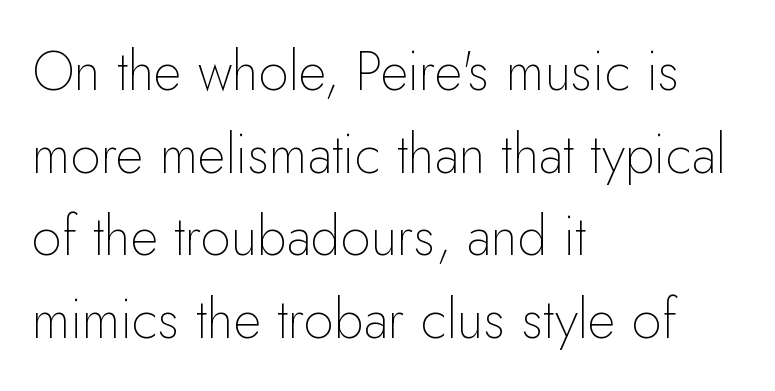
{"serif": "no", "italic": "no", "bold": "no", "weight": "thin", "width": "normal", "stroke_contrast": "low", "x_height": "small", "monospaced": "no", "underline": "no", "align": "left", "line_spacing": "normal", "line_spacing_ratio": 1.53, "letter_spacing": "normal", "letter_spacing_em": 0.0, "glyph_px": 54}
